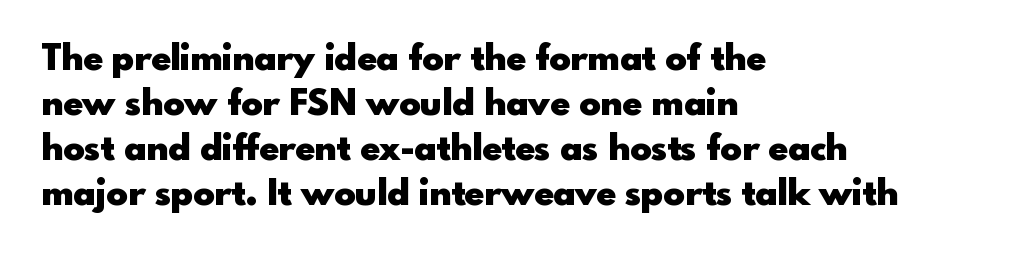
These words are printed bold, with thick strokes throughout. The specimen omits any rule beneath the text block's lines. You could call the tracking neutral — neither tight nor loose. If you drew a line through each stem, it would be perfectly vertical. Spacing verdict: proportional, widths tailored to each character. The text block is weighted toward the left margin, trailing off unevenly rightward.
